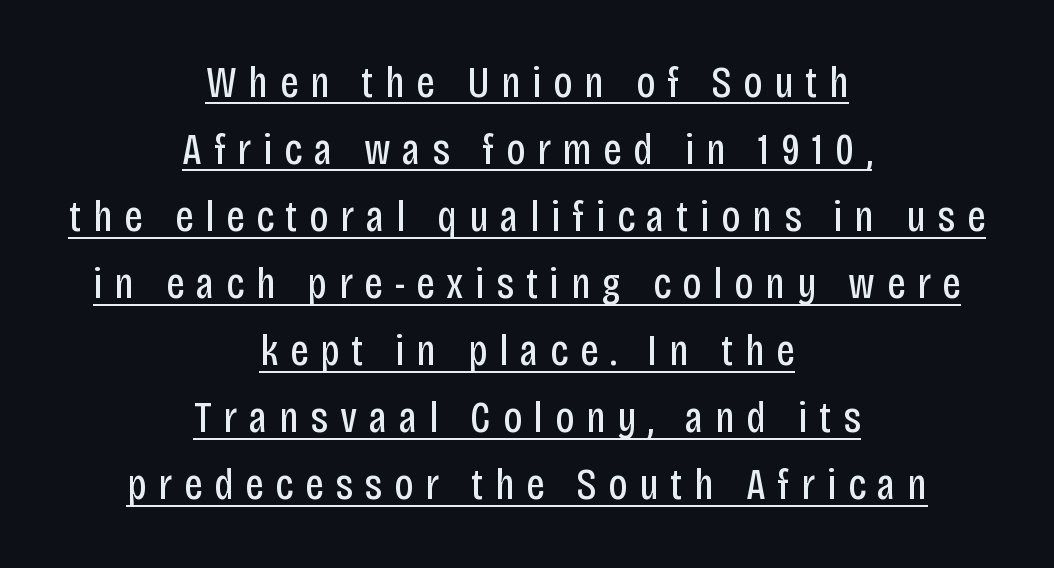
The image shows 45 px regular-weight, condensed sans-serif type, upright; set centered, normal line spacing (1.49x), unusually wide letter spacing (+0.26 em), underlined; low stroke contrast and a large x-height.
